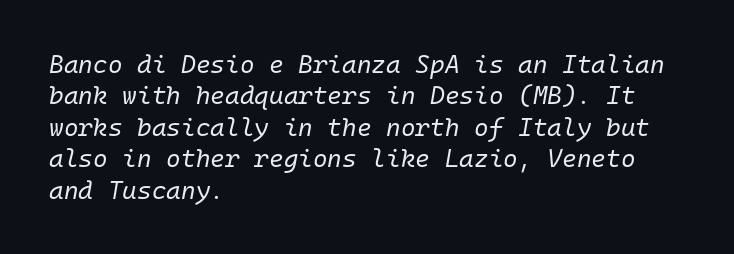
Q: Is the text bold? A: No.
Q: Is the text italic (slanted)? A: Yes, it leans right by about 10 degrees.
Q: Is the text underlined? A: No.
Q: How is the paragraph aligned? A: Left-aligned.
Q: Is the spacing between letters normal or unusually wide? A: Normal.
Q: Is the spacing between lines tight, normal or loose? A: Normal.
